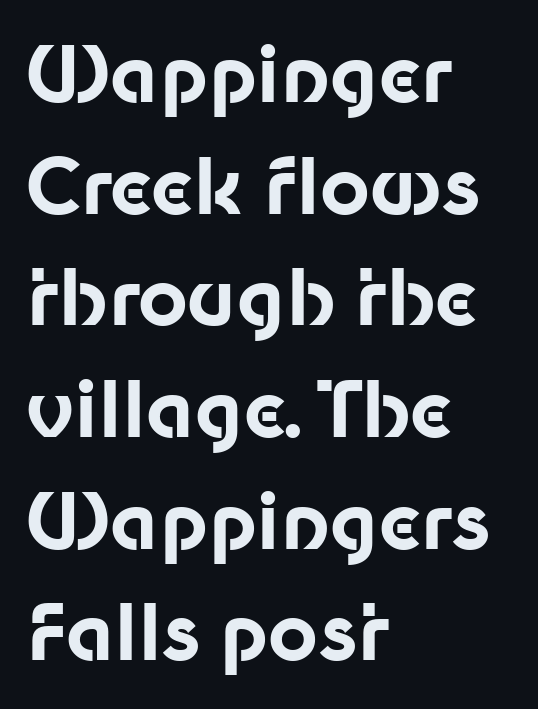
Q: Is the text bold? A: Yes.
Q: Is the text italic (slanted)? A: No, it is upright.
Q: Is the typeface a serif or a sans-serif typeface? A: Sans-serif.
Q: Is the text underlined? A: No.
Q: How is the paragraph aligned? A: Left-aligned.
Q: Is the spacing between letters normal or unusually wide? A: Normal.
Q: Is the spacing between lines tight, normal or loose? A: Normal.
Q: Width (condensed, normal, or wide)? A: Normal.
Q: Stroke contrast? A: Low.
Q: x-height? A: Medium.
Q: Monospaced? A: No.
